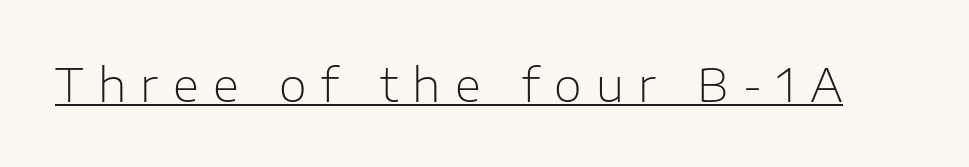
Q: Is the text bold? A: No.
Q: Is the text italic (slanted)? A: No, it is upright.
Q: Is the typeface a serif or a sans-serif typeface? A: Sans-serif.
Q: Is the text underlined? A: Yes.
Q: Is the spacing between letters normal or unusually wide? A: Unusually wide.
Q: Width (condensed, normal, or wide)? A: Normal.
Q: Stroke contrast? A: Low.
Q: x-height? A: Medium.
Q: Monospaced? A: No.
